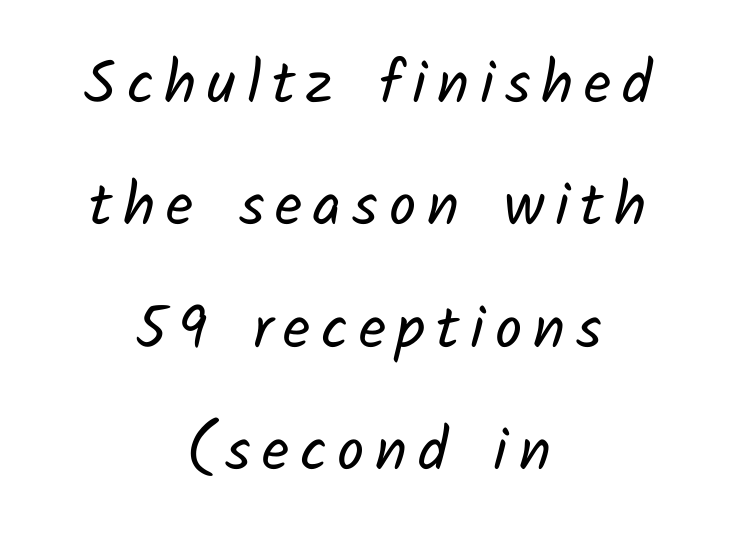
The image shows 60 px regular-weight sans-serif type; set centered, loose line spacing (2.04x), not underlined; low stroke contrast and a medium x-height.
